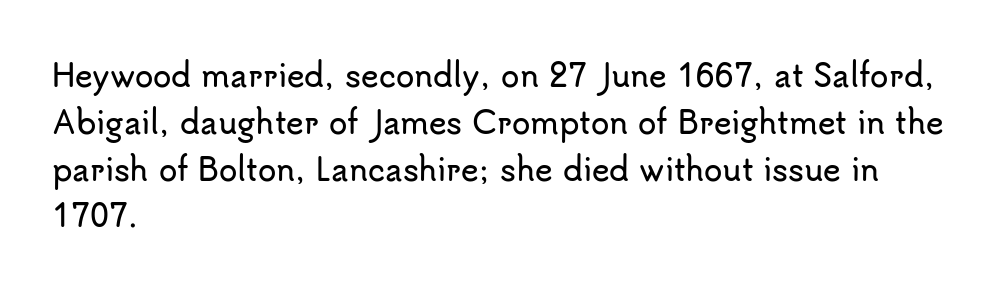
Is the block centered? No — it sits flush against the left margin. Note the varied advance widths — an 'i' is clearly narrower than an 'm'. Clear beneath every line of the passage. Is the letter spacing exaggerated? No — it looks like the ordinary default. If you measured baseline to baseline, you'd find a middling distance. Unlike italic type, these characters show no tilt at all.
